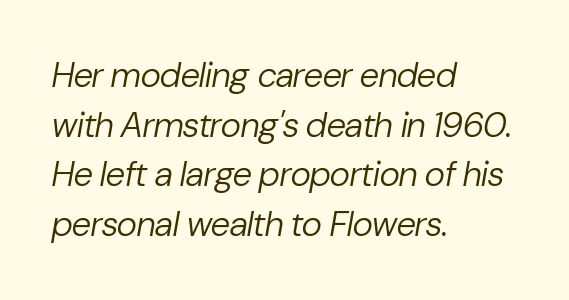
Q: Is the text bold? A: No.
Q: Is the text italic (slanted)? A: Yes, it leans right by about 10 degrees.
Q: Is the text underlined? A: No.
Q: How is the paragraph aligned? A: Left-aligned.
Q: Is the spacing between letters normal or unusually wide? A: Normal.
Q: Is the spacing between lines tight, normal or loose? A: Normal.
Q: Width (condensed, normal, or wide)? A: Normal.
Q: Stroke contrast? A: Low.
Q: x-height? A: Medium.
Q: Monospaced? A: No.
